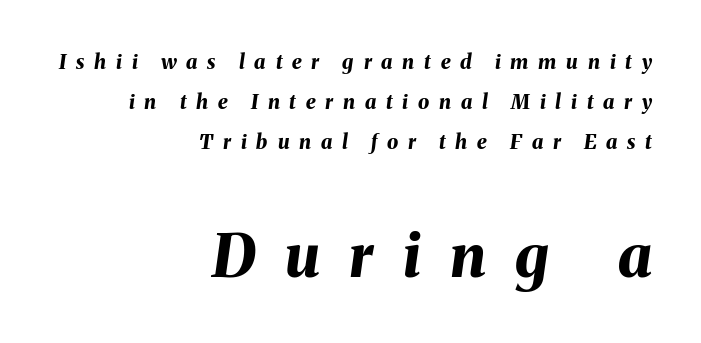
{"italic": "yes", "lean": "right", "slant_degrees": 8, "bold": "yes", "weight": "bold", "width": "normal", "stroke_contrast": "medium", "x_height": "medium", "monospaced": "no", "underline": "no", "align": "right", "line_spacing": "loose", "line_spacing_ratio": 2.0, "letter_spacing": "wide", "letter_spacing_em": 0.49, "larger_block": "second", "size_ratio": 3.0, "glyph_px": 60}
